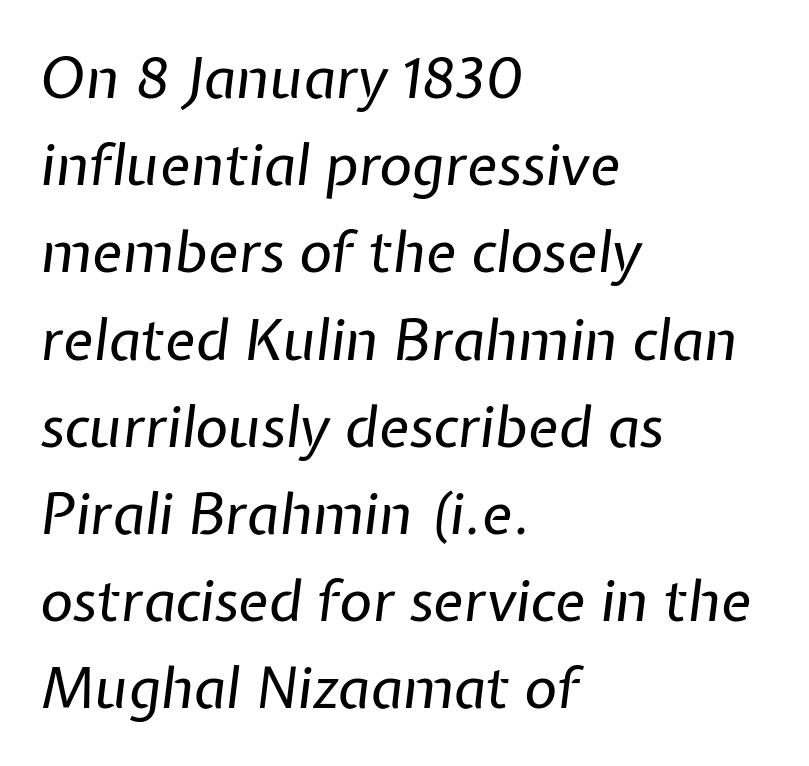
{"italic": "yes", "lean": "right", "slant_degrees": 7, "bold": "no", "weight": "regular", "width": "normal", "stroke_contrast": "low", "x_height": "medium", "monospaced": "no", "underline": "no", "align": "left", "line_spacing": "normal", "line_spacing_ratio": 1.53, "letter_spacing": "normal", "letter_spacing_em": 0.0, "glyph_px": 57}
